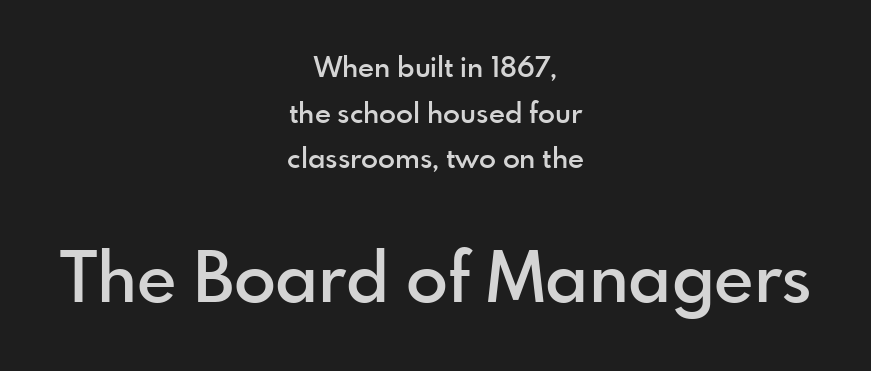
These lines were composed using upright roman letters. Leading: standard. Does the type have serifs? No, each stem ends abruptly. In terms of letterspacing, this is plain default setting. These lines are centered, leaving both edges ragged.
